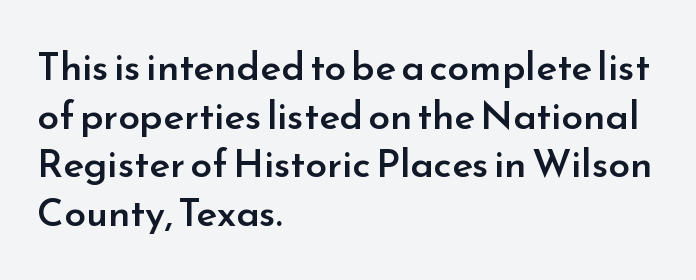
The image shows 39 px semibold sans-serif type, upright; set left-aligned, normal line spacing (1.25x), normal letter spacing, not underlined; low stroke contrast and a small x-height.
